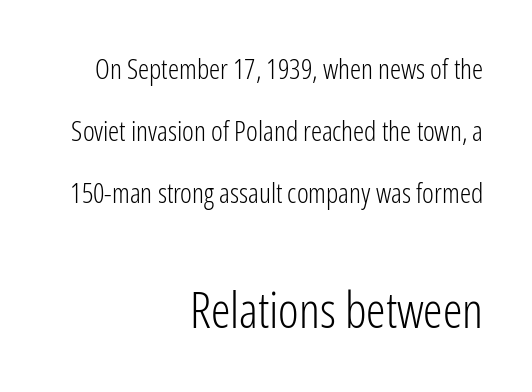
Q: Is the text bold? A: No.
Q: Is the text italic (slanted)? A: No, it is upright.
Q: Is the typeface a serif or a sans-serif typeface? A: Sans-serif.
Q: Is the text underlined? A: No.
Q: How is the paragraph aligned? A: Right-aligned.
Q: Is the spacing between letters normal or unusually wide? A: Normal.
Q: Is the spacing between lines tight, normal or loose? A: Loose.
Q: Which block of text is set in a larger size, the first (top) or the second (bottom)? A: The second (bottom) one.
Q: Width (condensed, normal, or wide)? A: Condensed.
Q: Stroke contrast? A: Low.
Q: x-height? A: Medium.
Q: Monospaced? A: No.
